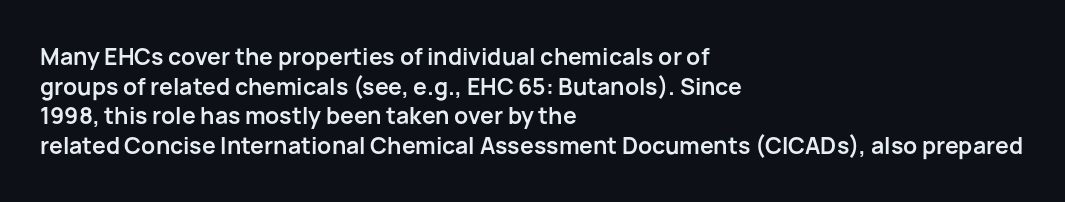
The image shows 23 px bold type, upright; set left-aligned, normal line spacing (1.29x), normal letter spacing, not underlined.
